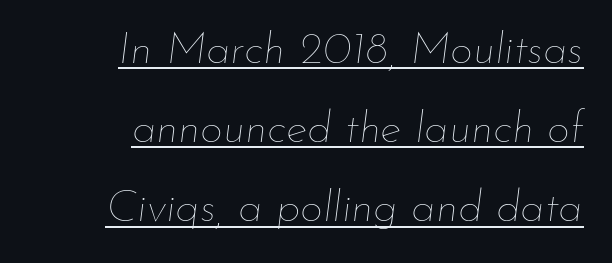
The image shows 45 px thin type, italic (leaning right); set right-aligned, line spacing 1.76x, normal letter spacing, underlined; low stroke contrast and a small x-height.
